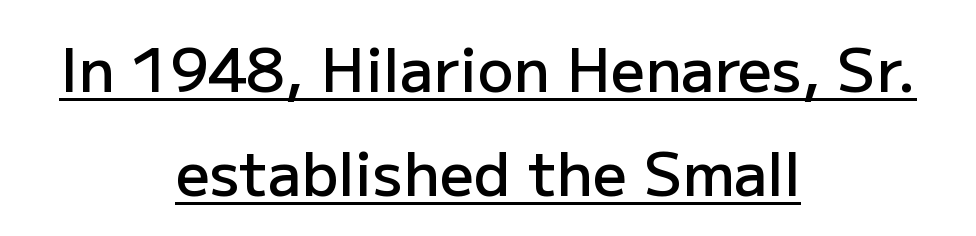
Q: Is the text bold? A: Semi-bold.
Q: Is the text italic (slanted)? A: No, it is upright.
Q: Is the typeface a serif or a sans-serif typeface? A: Sans-serif.
Q: Is the text underlined? A: Yes.
Q: How is the paragraph aligned? A: Centered.
Q: Is the spacing between letters normal or unusually wide? A: Normal.
Q: Width (condensed, normal, or wide)? A: Normal.
Q: Stroke contrast? A: Low.
Q: x-height? A: Medium.
Q: Monospaced? A: No.
